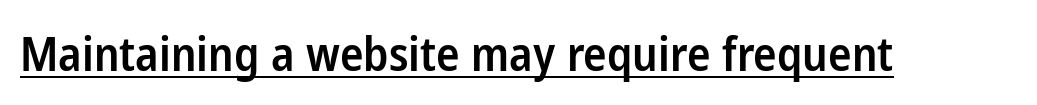
{"serif": "no", "italic": "no", "bold": "semi", "weight": "semibold", "width": "condensed", "stroke_contrast": "low", "x_height": "medium", "monospaced": "no", "underline": "yes", "letter_spacing": "normal", "letter_spacing_em": 0.0, "glyph_px": 47}
